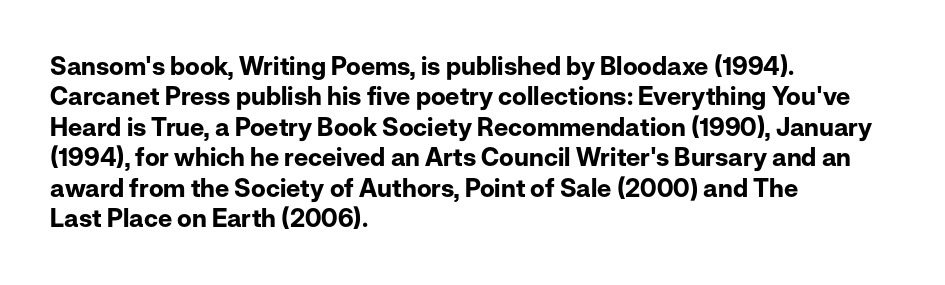
{"italic": "no", "bold": "yes", "underline": "no", "align": "left", "line_spacing_ratio": 1.22, "letter_spacing": "normal", "letter_spacing_em": 0.0, "glyph_px": 25}
